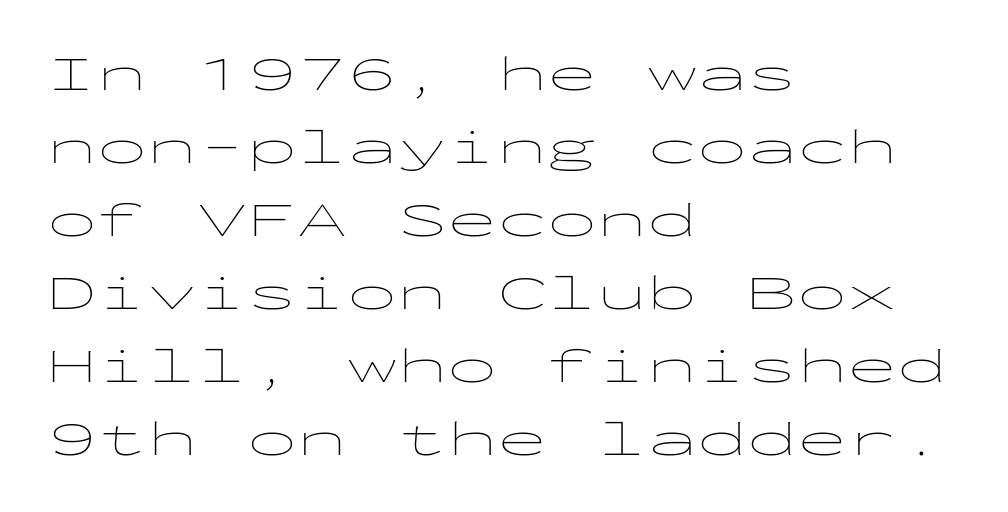
Q: Is the text bold? A: No.
Q: Is the text italic (slanted)? A: No, it is upright.
Q: Is the typeface a serif or a sans-serif typeface? A: Sans-serif.
Q: Is the text underlined? A: No.
Q: How is the paragraph aligned? A: Left-aligned.
Q: Is the spacing between letters normal or unusually wide? A: Normal.
Q: Is the spacing between lines tight, normal or loose? A: Normal.
Q: Width (condensed, normal, or wide)? A: Wide.
Q: Stroke contrast? A: Low.
Q: x-height? A: Medium.
Q: Monospaced? A: Yes.
